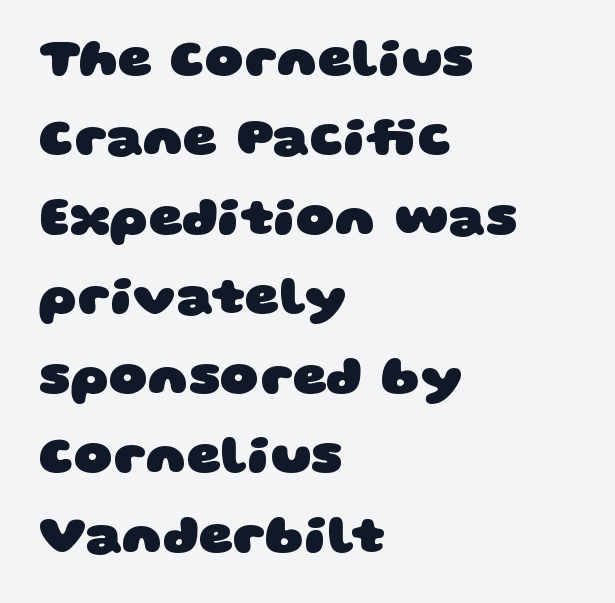
The image shows 53 px heavy, wide sans-serif type; set left-aligned, normal line spacing (1.5x), normal letter spacing, not underlined; low stroke contrast and a large x-height.
